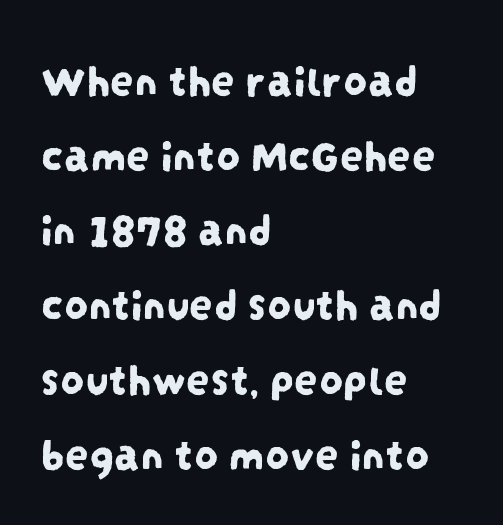
The image shows 47 px condensed sans-serif type; set left-aligned, normal line spacing (1.59x), normal letter spacing, not underlined; low stroke contrast and a large x-height.
